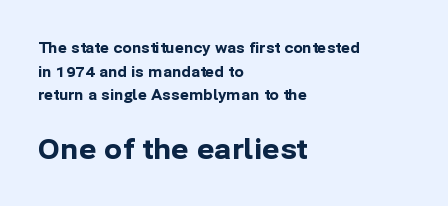
Q: Is the text bold? A: Yes.
Q: Is the text italic (slanted)? A: No, it is upright.
Q: Is the text underlined? A: No.
Q: How is the paragraph aligned? A: Left-aligned.
Q: Is the spacing between letters normal or unusually wide? A: Normal.
Q: Is the spacing between lines tight, normal or loose? A: Normal.
Q: Which block of text is set in a larger size, the first (top) or the second (bottom)? A: The second (bottom) one.
